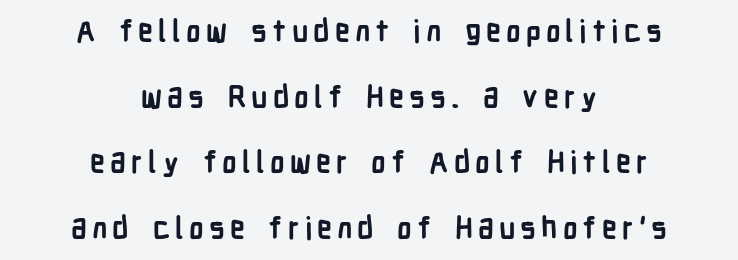
Q: Is the text bold? A: Yes.
Q: Is the text italic (slanted)? A: No, it is upright.
Q: Is the typeface a serif or a sans-serif typeface? A: Sans-serif.
Q: Is the text underlined? A: No.
Q: How is the paragraph aligned? A: Centered.
Q: Is the spacing between lines tight, normal or loose? A: Loose.
Q: Width (condensed, normal, or wide)? A: Condensed.
Q: Stroke contrast? A: Low.
Q: x-height? A: Medium.
Q: Monospaced? A: No.
